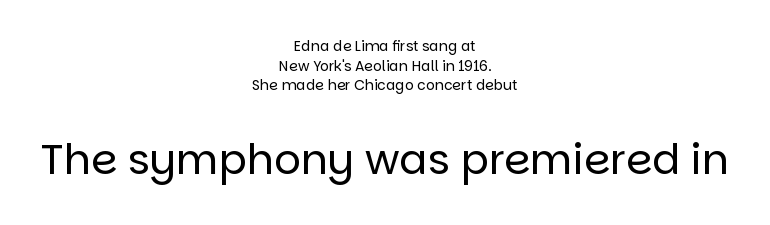
{"serif": "no", "italic": "no", "bold": "no", "weight": "regular", "width": "normal", "stroke_contrast": "low", "x_height": "large", "monospaced": "no", "underline": "no", "align": "center", "line_spacing": "normal", "line_spacing_ratio": 1.41, "letter_spacing": "normal", "letter_spacing_em": 0.0, "larger_block": "second", "size_ratio": 3.0, "glyph_px": 42}
